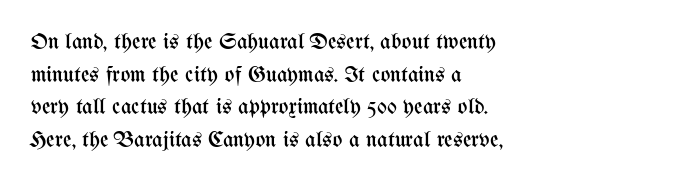
The image shows 23 px text type, upright; set left-aligned, normal line spacing (1.42x), normal letter spacing, not underlined.
